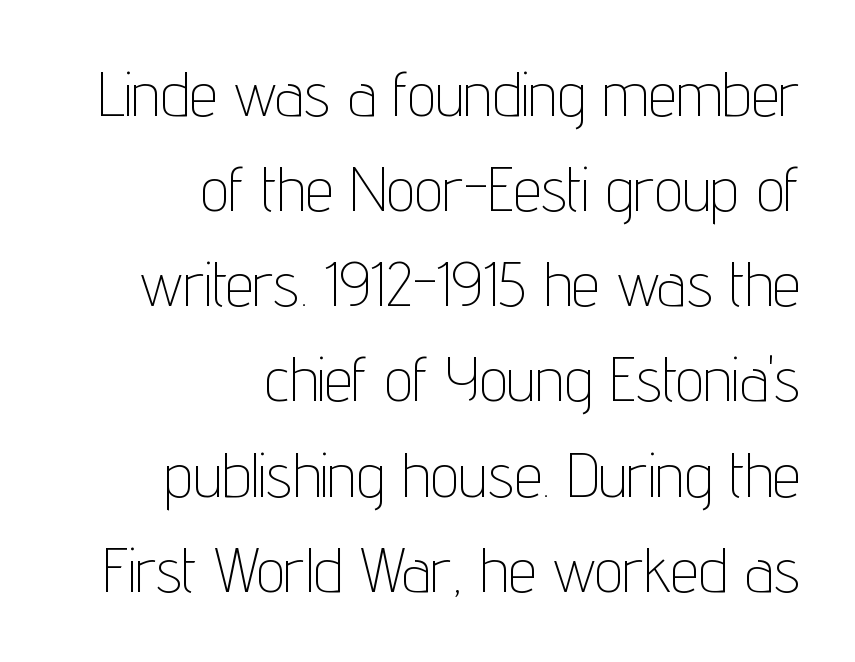
{"serif": "no", "italic": "no", "bold": "no", "weight": "thin", "width": "condensed", "stroke_contrast": "low", "x_height": "medium", "monospaced": "no", "underline": "no", "align": "right", "line_spacing": "normal", "line_spacing_ratio": 1.51, "letter_spacing": "normal", "letter_spacing_em": 0.0, "glyph_px": 63}
